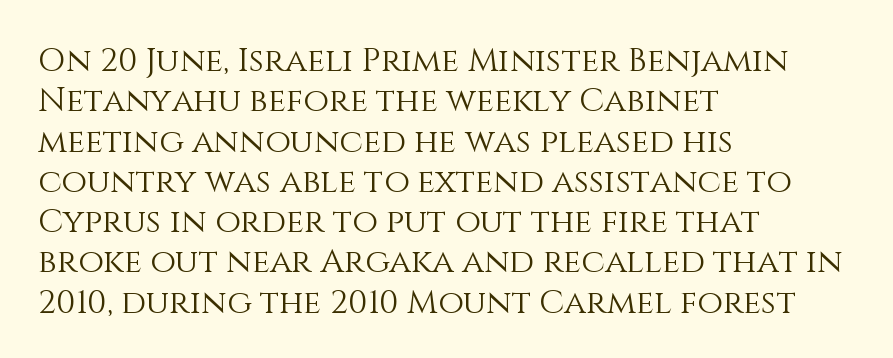
Short and long lines alike share a common starting point at left. Check the space under the baseline: it is left empty. Does the lettering tilt? It doesn't — this is upright. No letter is thick-stroked: the sample isn't bold. Tracking here is standard; glyphs follow each other at the usual distance. Looks like regular typesetting: each glyph gets only the width it needs.
